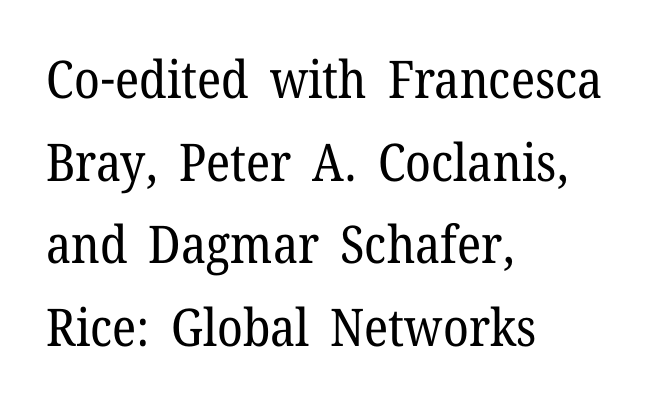
{"serif": "yes", "italic": "no", "bold": "no", "weight": "regular", "width": "normal", "stroke_contrast": "low", "x_height": "medium", "monospaced": "no", "underline": "no", "align": "left", "line_spacing": "normal", "line_spacing_ratio": 1.59, "letter_spacing": "normal", "letter_spacing_em": 0.0, "glyph_px": 52}
